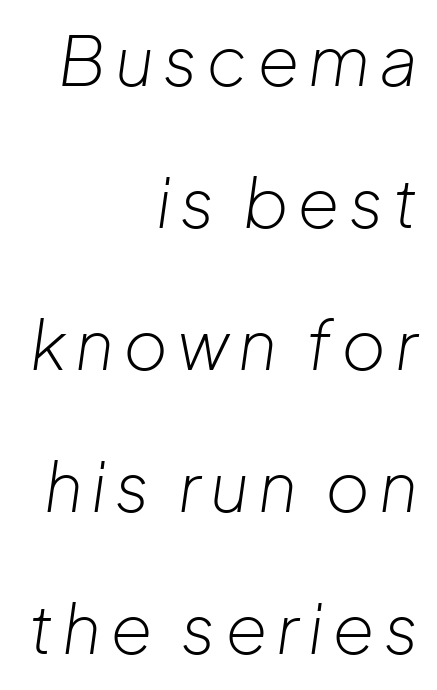
Think of a printed novel: that variable character pitch is what you see here. Layout note: lines flush right. When letters slant like this, we call the style italic. The cut favours lightness, reaching ordinary text weight at its darkest. Baseline-to-baseline distance is far greater than the letter height.
